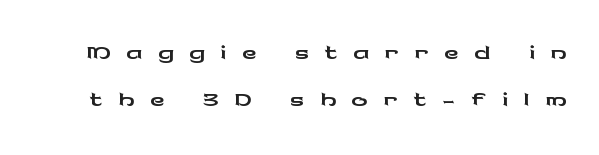
The image shows 40 px wide sans-serif type, upright; set line spacing 1.18x, unusually wide letter spacing (+0.38 em), not underlined; low stroke contrast and a medium x-height.
